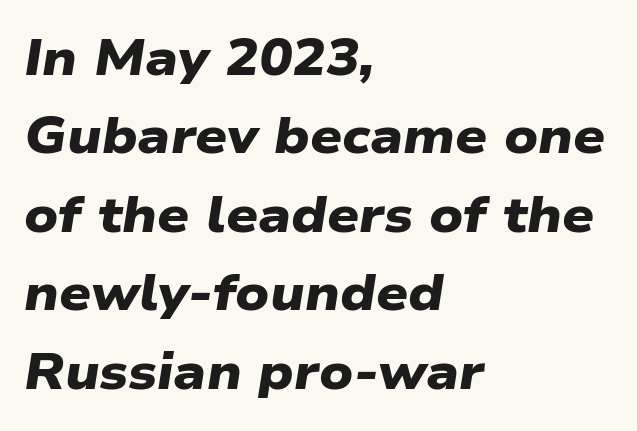
The image shows 50 px heavy, wide sans-serif type; set left-aligned, normal line spacing (1.57x), normal letter spacing, not underlined; low stroke contrast and a medium x-height.
